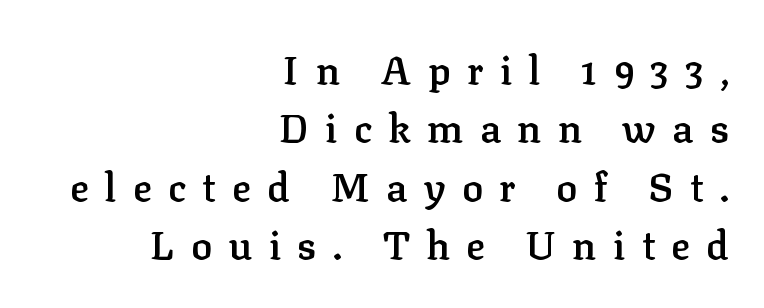
Q: Is the text bold? A: Semi-bold.
Q: Is the text italic (slanted)? A: No, it is upright.
Q: Is the typeface a serif or a sans-serif typeface? A: Serif.
Q: Is the text underlined? A: No.
Q: How is the paragraph aligned? A: Right-aligned.
Q: Is the spacing between letters normal or unusually wide? A: Unusually wide.
Q: Is the spacing between lines tight, normal or loose? A: Normal.
Q: Width (condensed, normal, or wide)? A: Normal.
Q: Stroke contrast? A: Low.
Q: x-height? A: Medium.
Q: Monospaced? A: No.
